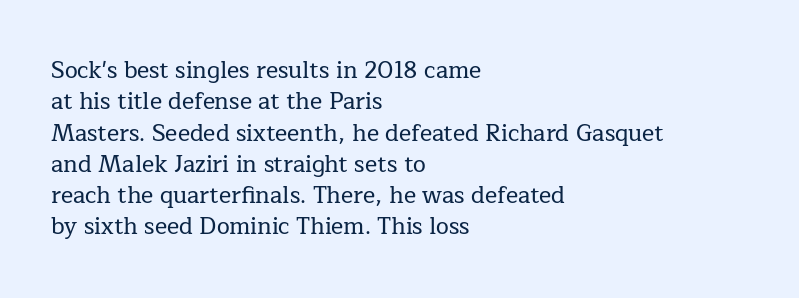
Q: Is the text italic (slanted)? A: No, it is upright.
Q: Is the text underlined? A: No.
Q: How is the paragraph aligned? A: Left-aligned.
Q: Is the spacing between letters normal or unusually wide? A: Normal.
Q: Is the spacing between lines tight, normal or loose? A: Normal.
